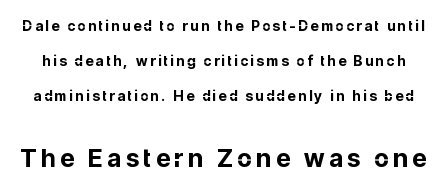
Q: Is the text bold? A: Yes.
Q: Is the text italic (slanted)? A: No, it is upright.
Q: Is the text underlined? A: No.
Q: Is the spacing between lines tight, normal or loose? A: Loose.
Q: Which block of text is set in a larger size, the first (top) or the second (bottom)? A: The second (bottom) one.
